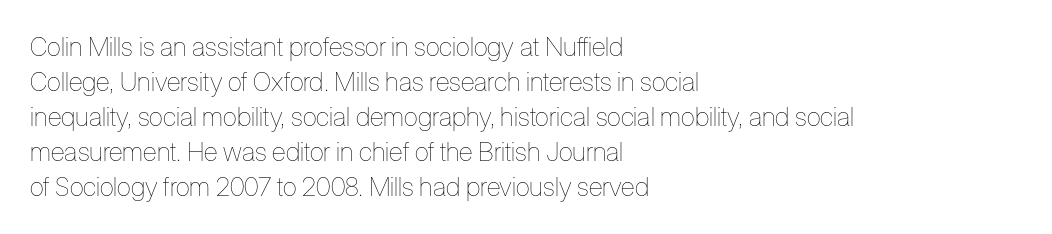
Q: Is the text bold? A: No.
Q: Is the text italic (slanted)? A: No, it is upright.
Q: Is the text underlined? A: No.
Q: How is the paragraph aligned? A: Left-aligned.
Q: Is the spacing between letters normal or unusually wide? A: Normal.
Q: Is the spacing between lines tight, normal or loose? A: Normal.
